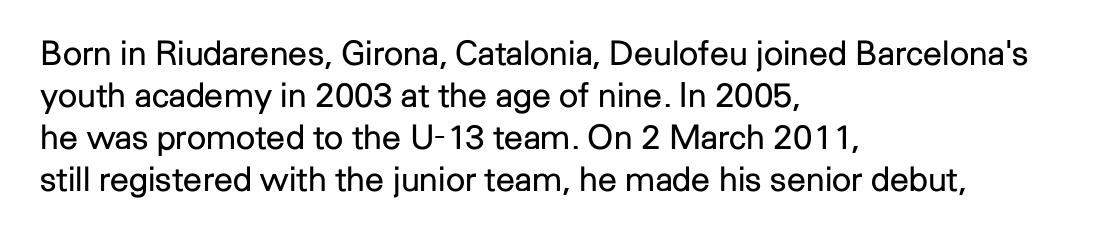
{"serif": "no", "italic": "no", "bold": "no", "weight": "regular", "width": "normal", "stroke_contrast": "low", "x_height": "medium", "monospaced": "no", "underline": "no", "align": "left", "line_spacing_ratio": 1.24, "letter_spacing": "normal", "letter_spacing_em": 0.0, "glyph_px": 34}
